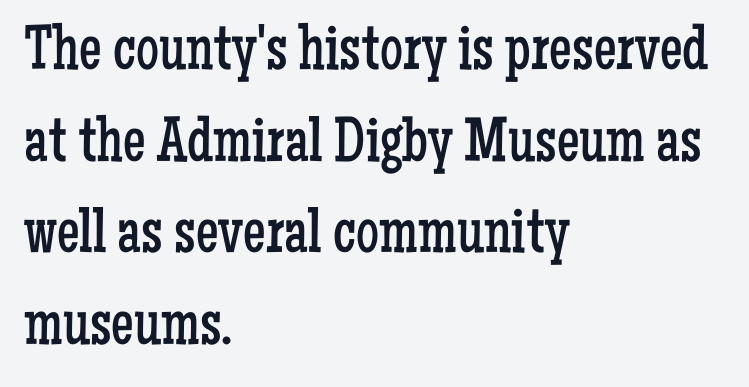
Q: Is the text bold? A: No.
Q: Is the text italic (slanted)? A: No, it is upright.
Q: Is the typeface a serif or a sans-serif typeface? A: Serif.
Q: Is the text underlined? A: No.
Q: How is the paragraph aligned? A: Left-aligned.
Q: Is the spacing between letters normal or unusually wide? A: Normal.
Q: Is the spacing between lines tight, normal or loose? A: Normal.
Q: Width (condensed, normal, or wide)? A: Condensed.
Q: Stroke contrast? A: Low.
Q: x-height? A: Medium.
Q: Monospaced? A: No.
